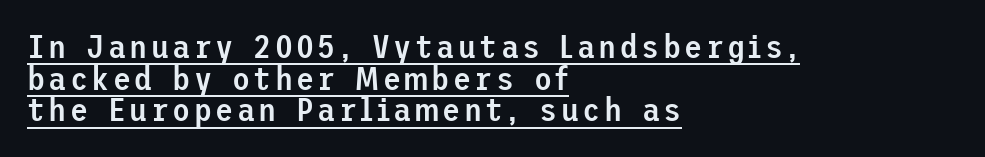
Q: Is the text bold? A: Semi-bold.
Q: Is the text italic (slanted)? A: No, it is upright.
Q: Is the typeface a serif or a sans-serif typeface? A: Sans-serif.
Q: Is the text underlined? A: Yes.
Q: How is the paragraph aligned? A: Left-aligned.
Q: Is the spacing between lines tight, normal or loose? A: Tight.
Q: Width (condensed, normal, or wide)? A: Normal.
Q: Stroke contrast? A: Low.
Q: x-height? A: Medium.
